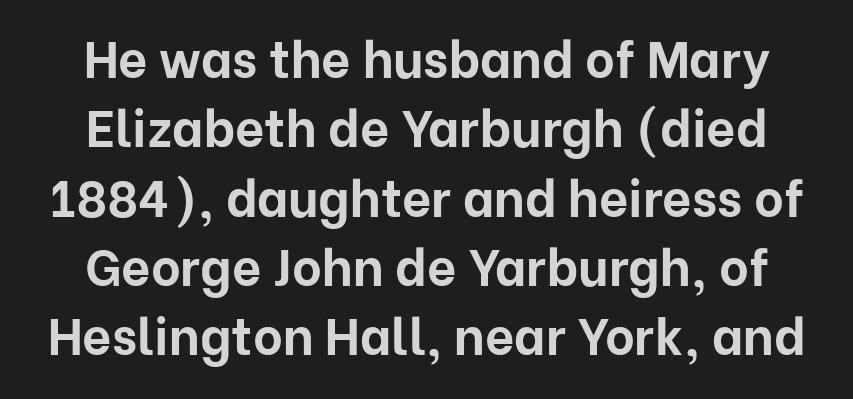
{"serif": "no", "italic": "no", "bold": "yes", "weight": "bold", "width": "normal", "stroke_contrast": "low", "x_height": "medium", "monospaced": "no", "underline": "no", "line_spacing": "normal", "line_spacing_ratio": 1.36, "letter_spacing": "normal", "letter_spacing_em": 0.0, "glyph_px": 51}
